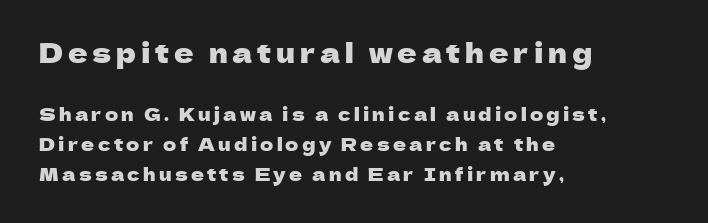
Q: Is the text italic (slanted)? A: No, it is upright.
Q: Is the text underlined? A: No.
Q: How is the paragraph aligned? A: Left-aligned.
Q: Is the spacing between lines tight, normal or loose? A: Normal.
Q: Which block of text is set in a larger size, the first (top) or the second (bottom)? A: The first (top) one.
